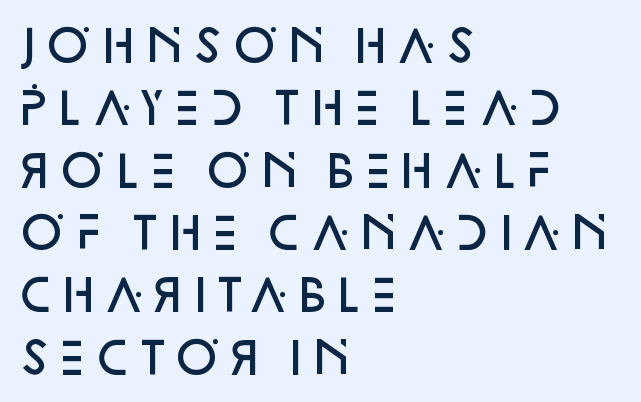
The image shows 43 px semibold sans-serif type, upright; set left-aligned, normal line spacing (1.45x), normal letter spacing, not underlined; low stroke contrast and a large x-height.
